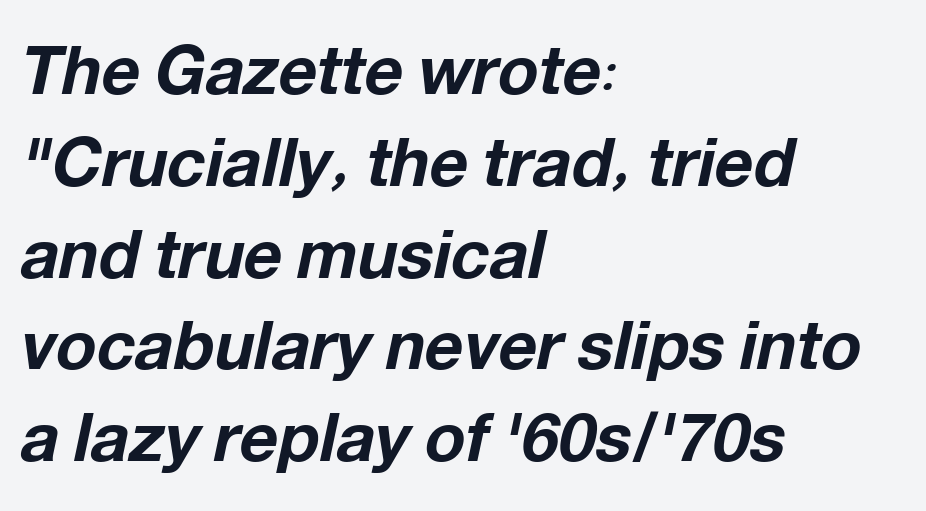
{"italic": "yes", "lean": "right", "slant_degrees": 12, "bold": "yes", "weight": "bold", "width": "normal", "stroke_contrast": "low", "x_height": "medium", "monospaced": "no", "underline": "no", "align": "left", "line_spacing": "normal", "line_spacing_ratio": 1.37, "letter_spacing": "normal", "letter_spacing_em": 0.0, "glyph_px": 67}
